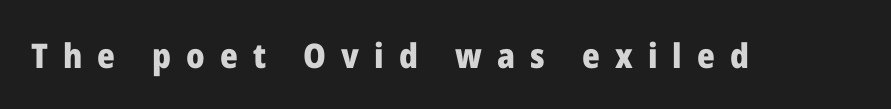
{"serif": "no", "italic": "no", "bold": "yes", "weight": "heavy", "width": "normal", "stroke_contrast": "low", "x_height": "medium", "monospaced": "no", "underline": "no", "letter_spacing": "wide", "letter_spacing_em": 0.44, "glyph_px": 34}
